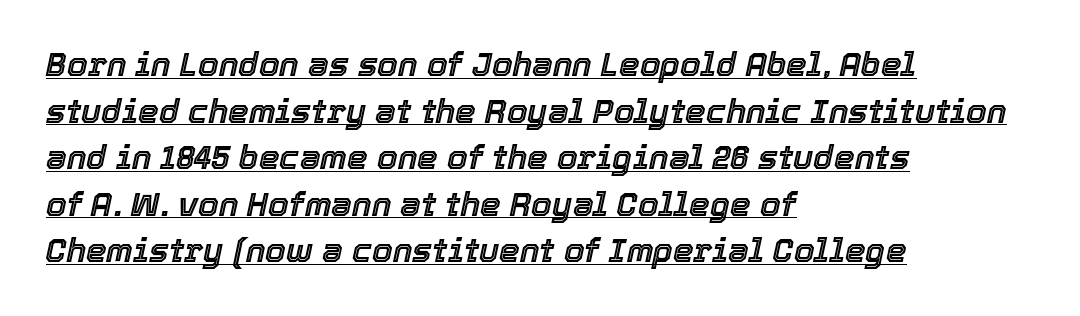
Q: Is the text italic (slanted)? A: Yes, it leans right by about 12 degrees.
Q: Is the text underlined? A: Yes.
Q: How is the paragraph aligned? A: Left-aligned.
Q: Is the spacing between letters normal or unusually wide? A: Normal.
Q: Is the spacing between lines tight, normal or loose? A: Normal.
Q: Width (condensed, normal, or wide)? A: Normal.
Q: x-height? A: Medium.
Q: Monospaced? A: No.
